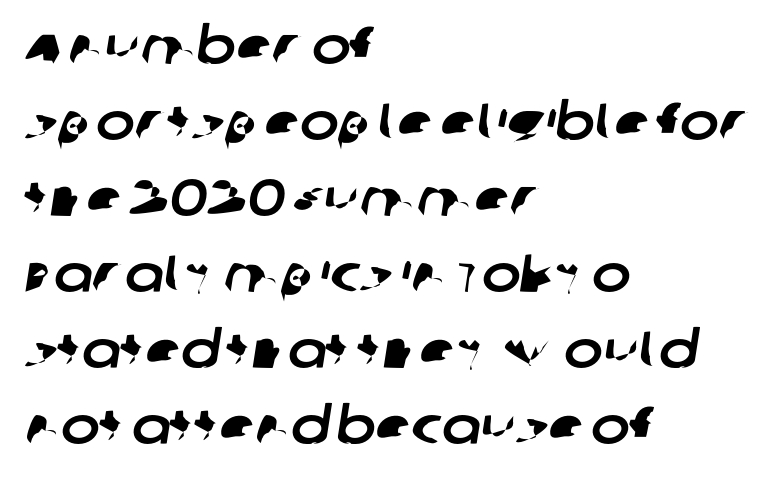
Type without underlining. If you measured baseline to baseline, you'd find a middling distance. Observe the absence of serifs on each vertical stroke in this sample. No extra tracking has been applied to these lines. The paragraph has a hard left edge and a soft right edge.
